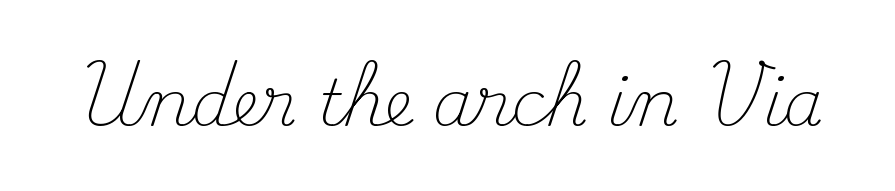
Q: Is the text bold? A: No.
Q: Is the text italic (slanted)? A: Yes.
Q: Is the typeface a serif or a sans-serif typeface? A: Serif.
Q: Is the text underlined? A: No.
Q: Is the spacing between letters normal or unusually wide? A: Normal.
Q: Width (condensed, normal, or wide)? A: Normal.
Q: Stroke contrast? A: Medium.
Q: x-height? A: Small.
Q: Monospaced? A: No.
